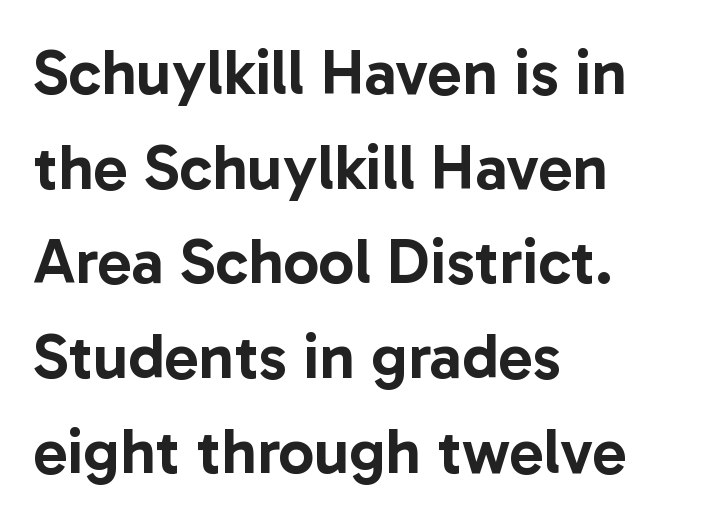
{"serif": "no", "italic": "no", "width": "normal", "stroke_contrast": "low", "x_height": "medium", "monospaced": "no", "underline": "no", "align": "left", "line_spacing": "normal", "line_spacing_ratio": 1.48, "letter_spacing": "normal", "letter_spacing_em": 0.0, "glyph_px": 64}
